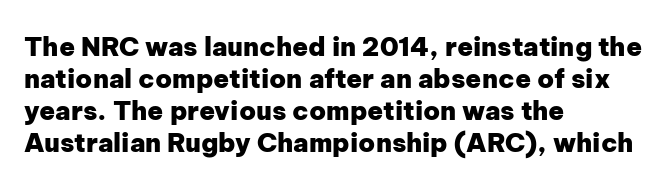
{"italic": "no", "bold": "yes", "underline": "no", "align": "left", "line_spacing_ratio": 1.23, "letter_spacing": "normal", "letter_spacing_em": 0.0, "glyph_px": 26}
